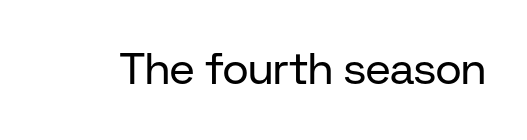
The image shows 44 px regular-weight sans-serif type, upright; set normal letter spacing, not underlined; low stroke contrast and a medium x-height.
